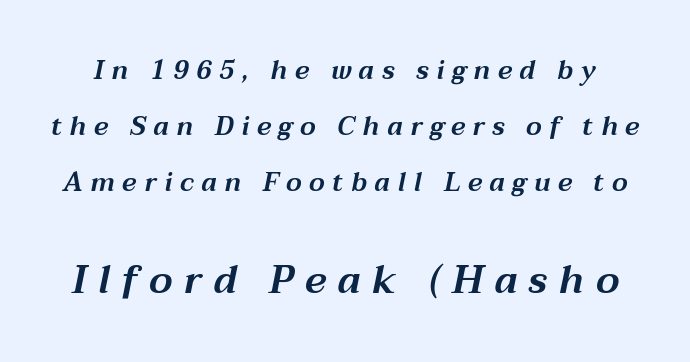
{"italic": "yes", "lean": "right", "slant_degrees": 12, "width": "wide", "stroke_contrast": "medium", "x_height": "medium", "monospaced": "no", "underline": "no", "line_spacing": "loose", "line_spacing_ratio": 2.15, "letter_spacing": "wide", "letter_spacing_em": 0.29, "larger_block": "second", "size_ratio": 1.5, "glyph_px": 39}
